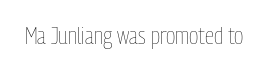
{"italic": "no", "bold": "no", "underline": "no", "letter_spacing": "normal", "letter_spacing_em": 0.0, "glyph_px": 24}
